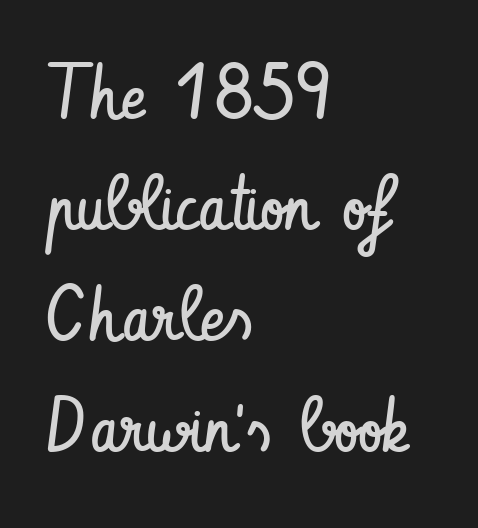
Q: Is the text bold? A: No.
Q: Is the text italic (slanted)? A: No, it is upright.
Q: Is the typeface a serif or a sans-serif typeface? A: Sans-serif.
Q: Is the text underlined? A: No.
Q: How is the paragraph aligned? A: Left-aligned.
Q: Is the spacing between letters normal or unusually wide? A: Normal.
Q: Is the spacing between lines tight, normal or loose? A: Normal.
Q: Width (condensed, normal, or wide)? A: Condensed.
Q: Stroke contrast? A: Low.
Q: x-height? A: Small.
Q: Monospaced? A: No.
